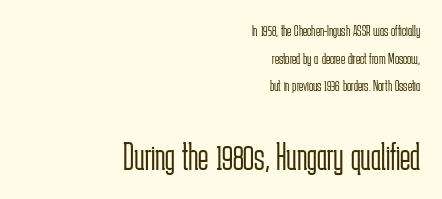
The image shows 39 px light, condensed sans-serif type, upright; set right-aligned, line spacing 1.73x, normal letter spacing, not underlined; the second (bottom) block is 2.44x larger; low stroke contrast and a medium x-height.
